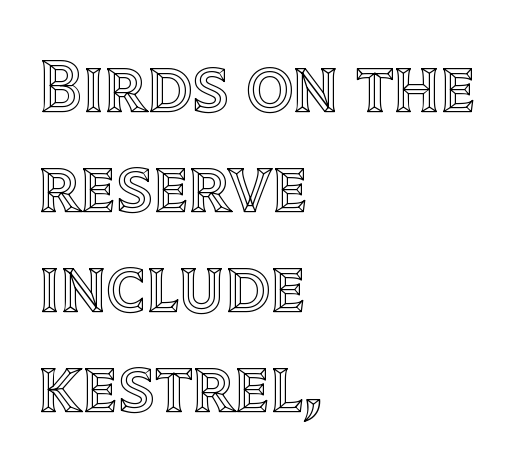
Q: Is the text italic (slanted)? A: No, it is upright.
Q: Is the text underlined? A: No.
Q: How is the paragraph aligned? A: Left-aligned.
Q: Is the spacing between letters normal or unusually wide? A: Normal.
Q: Is the spacing between lines tight, normal or loose? A: Normal.
Q: Width (condensed, normal, or wide)? A: Normal.
Q: x-height? A: Large.
Q: Monospaced? A: No.
